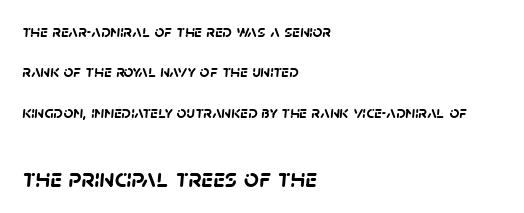
Q: Is the text bold? A: Yes.
Q: Is the text underlined? A: No.
Q: How is the paragraph aligned? A: Left-aligned.
Q: Is the spacing between letters normal or unusually wide? A: Normal.
Q: Is the spacing between lines tight, normal or loose? A: Loose.
Q: Which block of text is set in a larger size, the first (top) or the second (bottom)? A: The second (bottom) one.
